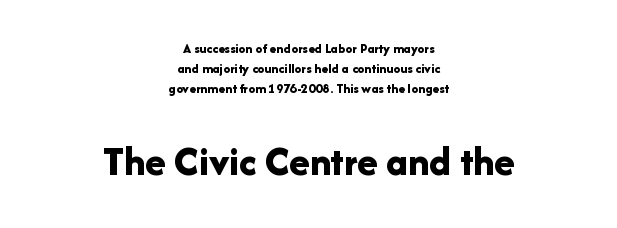
Honestly, there is no underline to notice here at all. As a designer I'd log this as weight 700, bold. This rendering uses center alignment, leaving both contours irregular but symmetric. How would I describe the line gaps? Plain and ordinary. Italic? Not at all — the glyphs are vertical. Honestly, the letter spacing is just normal — you wouldn't notice it.
